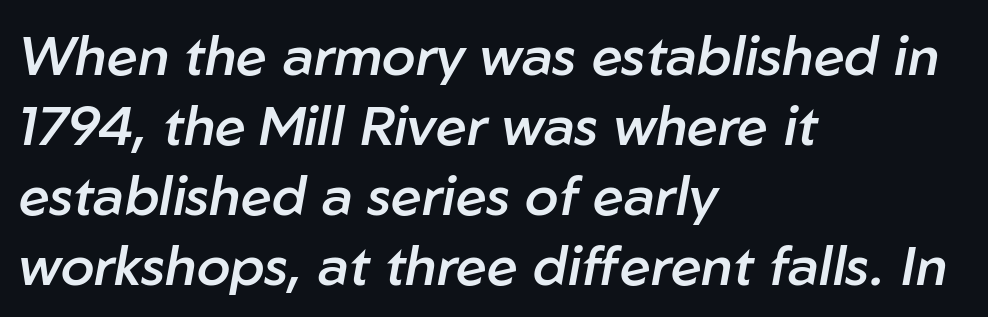
Q: Is the text bold? A: Semi-bold.
Q: Is the text italic (slanted)? A: Yes, it leans right by about 10 degrees.
Q: Is the text underlined? A: No.
Q: How is the paragraph aligned? A: Left-aligned.
Q: Is the spacing between letters normal or unusually wide? A: Normal.
Q: Is the spacing between lines tight, normal or loose? A: Normal.
Q: Width (condensed, normal, or wide)? A: Normal.
Q: Stroke contrast? A: Low.
Q: x-height? A: Medium.
Q: Monospaced? A: No.
